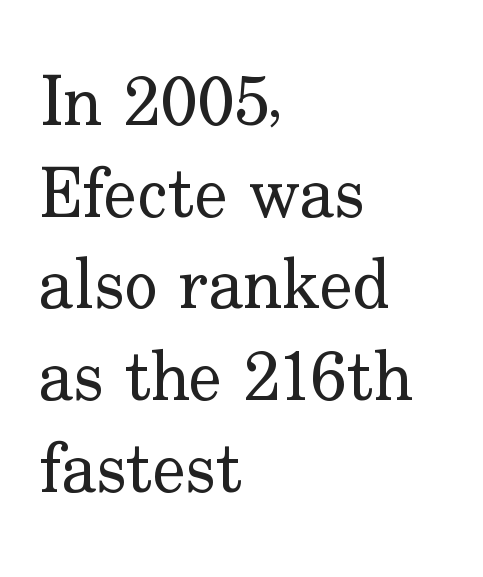
These glyphs show unthickened strokes, regular width or finer. Successive baselines arrive at the customary interval. Horizontally, the lines are justified to the leading edge only. Here the designer chose a conventional face with non-uniform glyph widths. The rendering shows small feet on the letterforms — a serif design.
